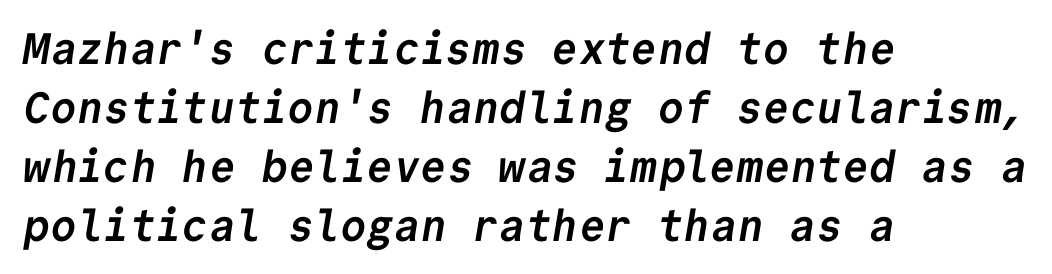
Q: Is the text bold? A: Yes.
Q: Is the typeface a serif or a sans-serif typeface? A: Sans-serif.
Q: Is the text underlined? A: No.
Q: How is the paragraph aligned? A: Left-aligned.
Q: Is the spacing between letters normal or unusually wide? A: Normal.
Q: Is the spacing between lines tight, normal or loose? A: Normal.
Q: Width (condensed, normal, or wide)? A: Normal.
Q: Stroke contrast? A: Low.
Q: x-height? A: Medium.
Q: Monospaced? A: Yes.
